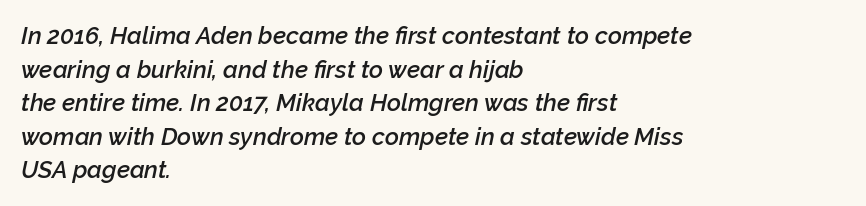
Q: Is the text bold? A: Semi-bold.
Q: Is the text italic (slanted)? A: Yes, it leans right by about 12 degrees.
Q: Is the text underlined? A: No.
Q: How is the paragraph aligned? A: Left-aligned.
Q: Is the spacing between letters normal or unusually wide? A: Normal.
Q: Is the spacing between lines tight, normal or loose? A: Normal.
